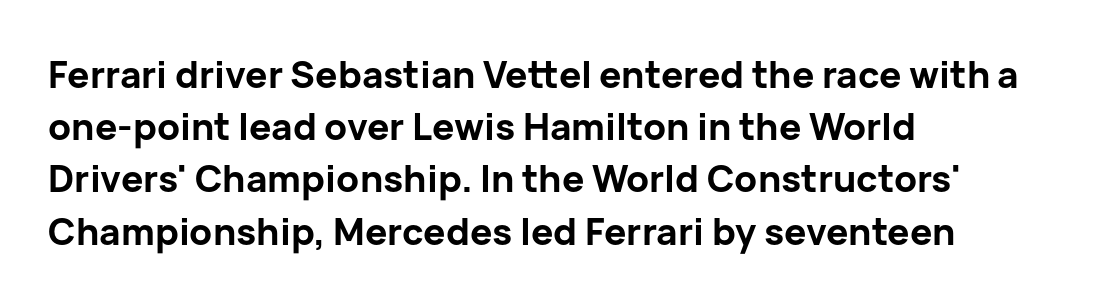
The font is running at its bold setting. The type is set solid horizontally, with unmodified tracking. It's the straight-up-and-down kind of type. Normally led — the rows are evenly, conventionally spaced. Type without underlining.
